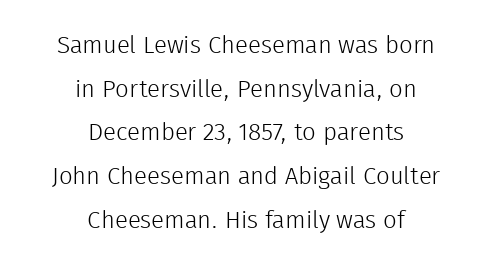
The image shows 24 px text type, upright; set centered, line spacing 1.82x, normal letter spacing, not underlined.
